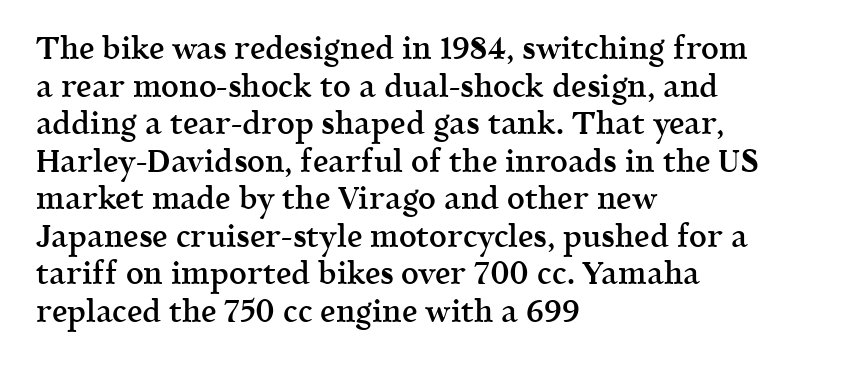
Q: Is the text bold? A: Semi-bold.
Q: Is the text italic (slanted)? A: No, it is upright.
Q: Is the typeface a serif or a sans-serif typeface? A: Serif.
Q: Is the text underlined? A: No.
Q: How is the paragraph aligned? A: Left-aligned.
Q: Is the spacing between letters normal or unusually wide? A: Normal.
Q: Width (condensed, normal, or wide)? A: Normal.
Q: x-height? A: Medium.
Q: Monospaced? A: No.
